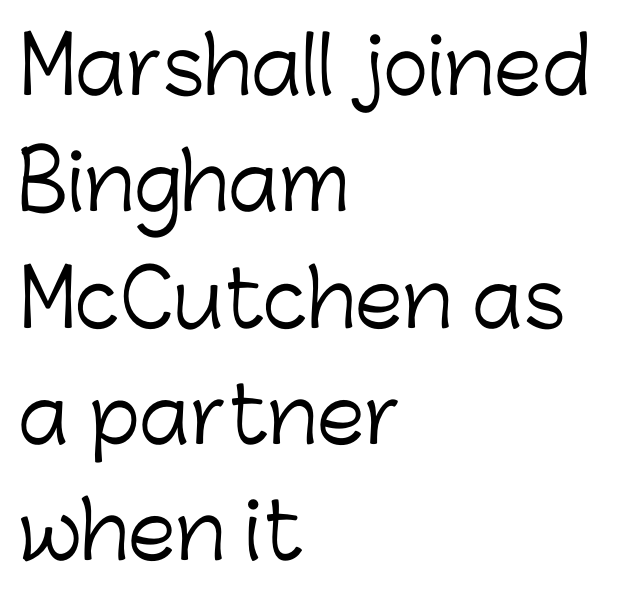
{"serif": "no", "italic": "no", "bold": "no", "weight": "light", "width": "normal", "stroke_contrast": "low", "x_height": "medium", "monospaced": "no", "underline": "no", "align": "left", "line_spacing": "normal", "line_spacing_ratio": 1.51, "letter_spacing": "normal", "letter_spacing_em": 0.0, "glyph_px": 77}
